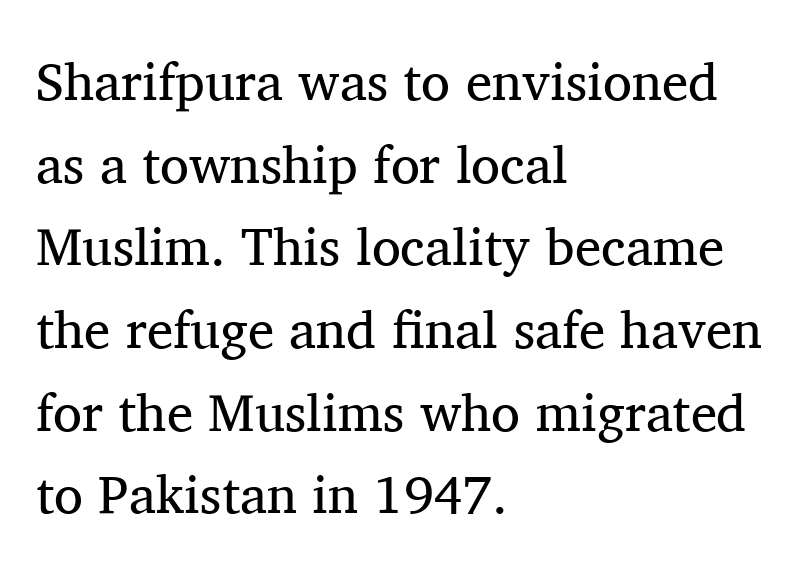
The image shows 53 px regular-weight serif type, upright; set left-aligned, normal line spacing (1.56x), normal letter spacing, not underlined; medium stroke contrast and a medium x-height.
